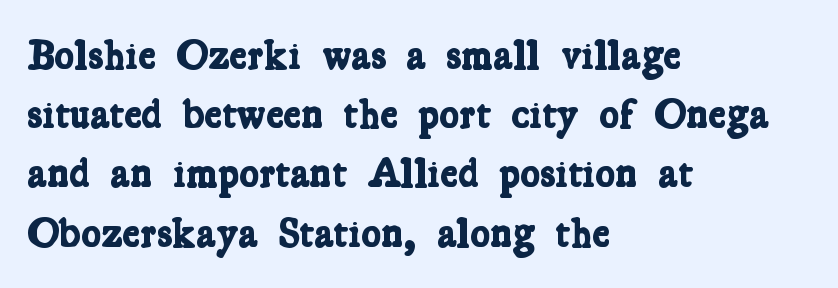
Q: Is the text bold? A: Yes.
Q: Is the typeface a serif or a sans-serif typeface? A: Serif.
Q: Is the text underlined? A: No.
Q: How is the paragraph aligned? A: Left-aligned.
Q: Is the spacing between letters normal or unusually wide? A: Normal.
Q: Is the spacing between lines tight, normal or loose? A: Normal.
Q: Width (condensed, normal, or wide)? A: Condensed.
Q: Stroke contrast? A: Low.
Q: x-height? A: Medium.
Q: Monospaced? A: No.
